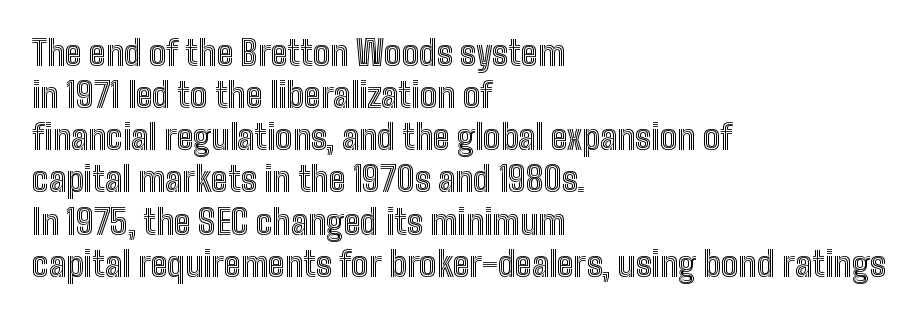
The image shows 34 px condensed type, upright; set left-aligned, line spacing 1.24x, normal letter spacing, not underlined; a medium x-height.
